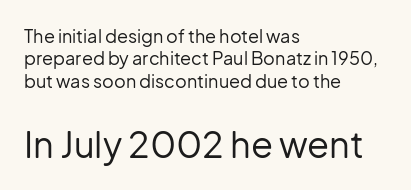
Q: Is the text bold? A: No.
Q: Is the text italic (slanted)? A: No, it is upright.
Q: Is the typeface a serif or a sans-serif typeface? A: Sans-serif.
Q: Is the text underlined? A: No.
Q: How is the paragraph aligned? A: Left-aligned.
Q: Is the spacing between letters normal or unusually wide? A: Normal.
Q: Which block of text is set in a larger size, the first (top) or the second (bottom)? A: The second (bottom) one.
Q: Width (condensed, normal, or wide)? A: Normal.
Q: Stroke contrast? A: Low.
Q: x-height? A: Medium.
Q: Monospaced? A: No.
